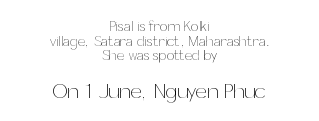
The face used here appears at its bigger size in the lower chunk. Does the leading feel generous? Not at all — it's pinched. This is not heavy type; no bold has been used. The type is set solid horizontally, with unmodified tracking. The space directly below the letters is spotless.
